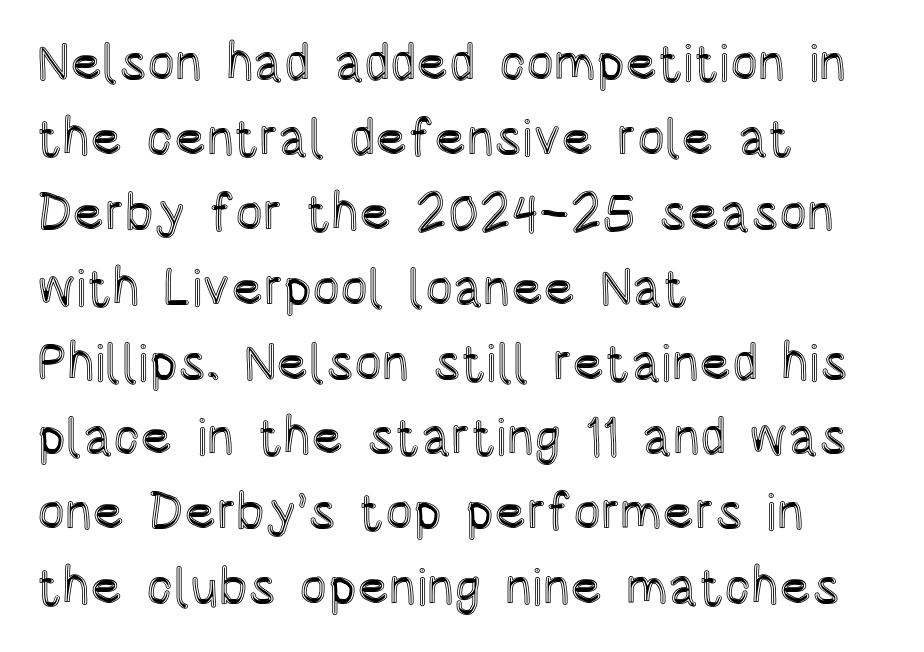
Spacing verdict: proportional, widths tailored to each character. The lines in this sample share a left origin and differ only in where they stop. Horizontal bands of white between lines are of average thickness. Nothing unusual about the tracking: characters are spaced as the font intends. Check the space under the baseline: it is left empty.
